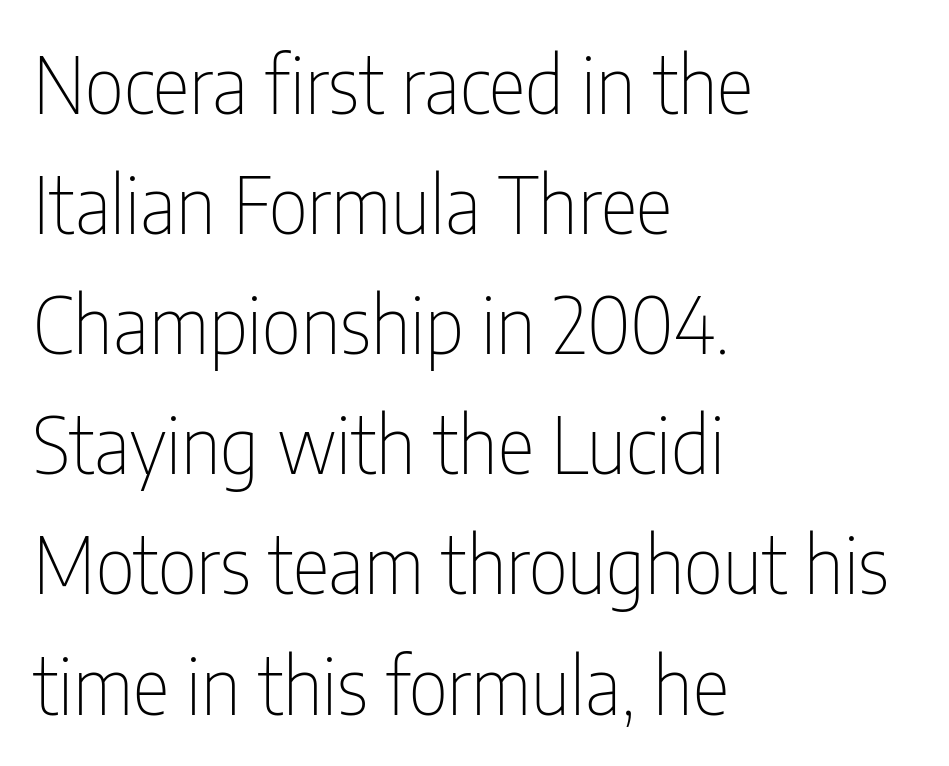
The image shows 78 px thin, condensed sans-serif type, upright; set left-aligned, normal line spacing (1.54x), normal letter spacing, not underlined; low stroke contrast and a medium x-height.
